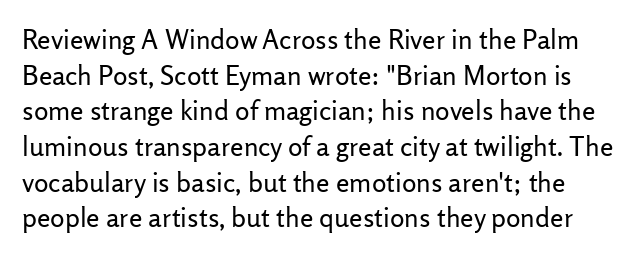
The image shows 27 px text type, upright; set normal line spacing (1.32x), normal letter spacing, not underlined.
